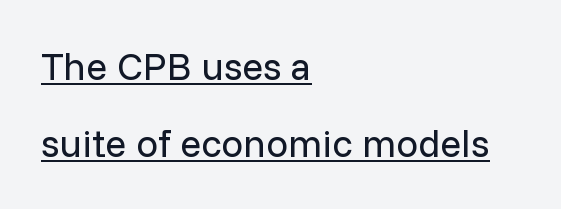
Q: Is the text bold? A: No.
Q: Is the text italic (slanted)? A: No, it is upright.
Q: Is the typeface a serif or a sans-serif typeface? A: Sans-serif.
Q: Is the text underlined? A: Yes.
Q: How is the paragraph aligned? A: Left-aligned.
Q: Is the spacing between letters normal or unusually wide? A: Normal.
Q: Is the spacing between lines tight, normal or loose? A: Loose.
Q: Width (condensed, normal, or wide)? A: Normal.
Q: Stroke contrast? A: Low.
Q: x-height? A: Medium.
Q: Monospaced? A: No.
